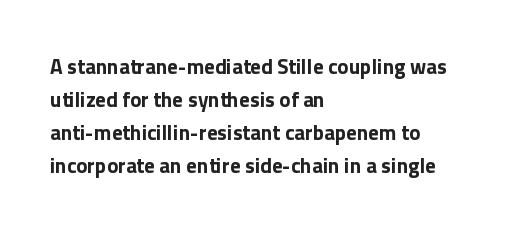
Q: Is the text bold? A: Yes.
Q: Is the text italic (slanted)? A: No, it is upright.
Q: Is the text underlined? A: No.
Q: How is the paragraph aligned? A: Left-aligned.
Q: Is the spacing between letters normal or unusually wide? A: Normal.
Q: Is the spacing between lines tight, normal or loose? A: Normal.
